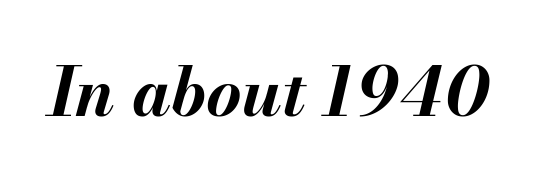
These lines are rendered in a variable-pitch font. The baseline area is clear. Heavy, bold letterforms. Observe the lean: these are italic letterforms. The face used here is rendered with its standard letterfit.
